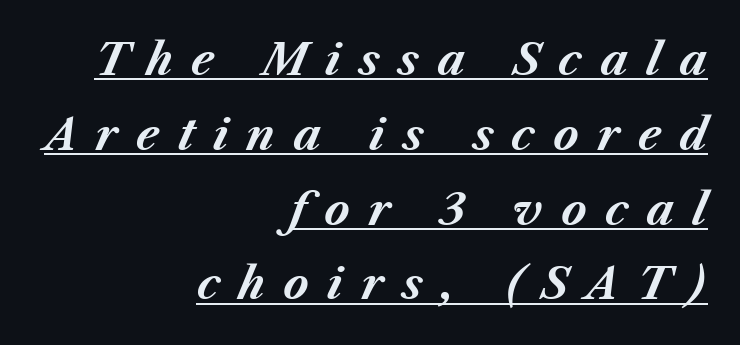
Q: Is the text bold? A: Yes.
Q: Is the text italic (slanted)? A: Yes, it leans right by about 23 degrees.
Q: Is the text underlined? A: Yes.
Q: How is the paragraph aligned? A: Right-aligned.
Q: Is the spacing between letters normal or unusually wide? A: Unusually wide.
Q: Width (condensed, normal, or wide)? A: Normal.
Q: Stroke contrast? A: Medium.
Q: x-height? A: Medium.
Q: Monospaced? A: No.
